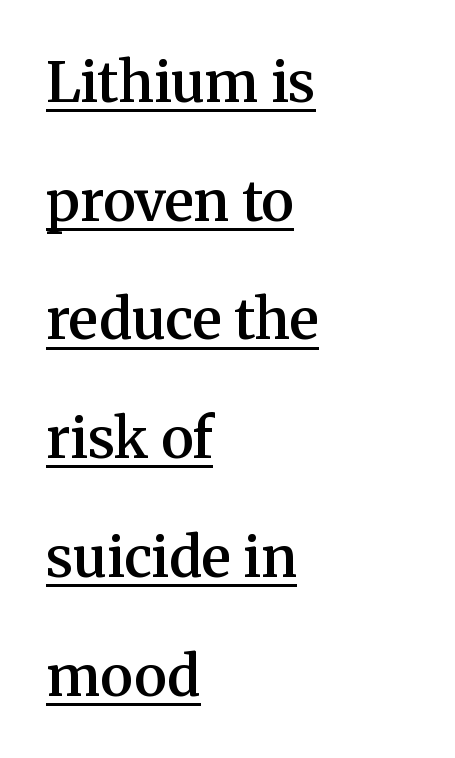
{"serif": "yes", "italic": "no", "bold": "semi", "weight": "semibold", "width": "normal", "stroke_contrast": "medium", "x_height": "medium", "monospaced": "no", "underline": "yes", "align": "left", "line_spacing": "loose", "line_spacing_ratio": 2.12, "letter_spacing": "normal", "letter_spacing_em": 0.0, "glyph_px": 56}
